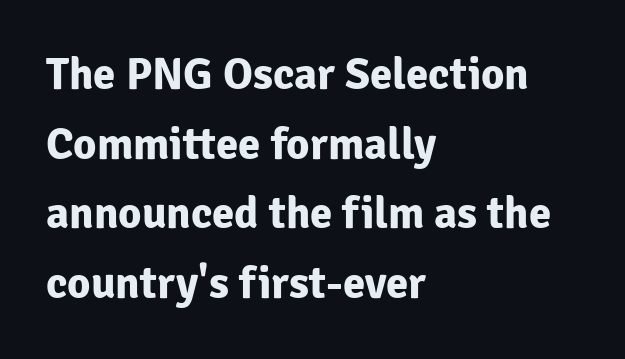
{"serif": "no", "italic": "no", "bold": "yes", "weight": "bold", "width": "normal", "stroke_contrast": "low", "x_height": "medium", "monospaced": "no", "underline": "no", "align": "left", "line_spacing": "normal", "line_spacing_ratio": 1.55, "letter_spacing": "normal", "letter_spacing_em": 0.0, "glyph_px": 45}
